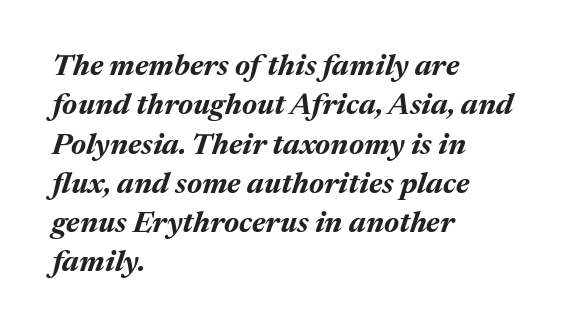
{"italic": "yes", "lean": "right", "slant_degrees": 17, "bold": "yes", "weight": "bold", "width": "normal", "stroke_contrast": "medium", "x_height": "medium", "monospaced": "no", "underline": "no", "align": "left", "line_spacing": "normal", "line_spacing_ratio": 1.31, "letter_spacing": "normal", "letter_spacing_em": 0.0, "glyph_px": 30}
